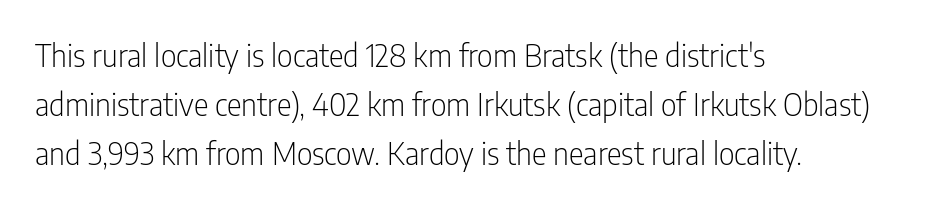
Q: Is the text bold? A: No.
Q: Is the text italic (slanted)? A: No, it is upright.
Q: Is the typeface a serif or a sans-serif typeface? A: Sans-serif.
Q: Is the text underlined? A: No.
Q: How is the paragraph aligned? A: Left-aligned.
Q: Is the spacing between letters normal or unusually wide? A: Normal.
Q: Is the spacing between lines tight, normal or loose? A: Normal.
Q: Width (condensed, normal, or wide)? A: Condensed.
Q: Stroke contrast? A: Low.
Q: x-height? A: Medium.
Q: Monospaced? A: No.
